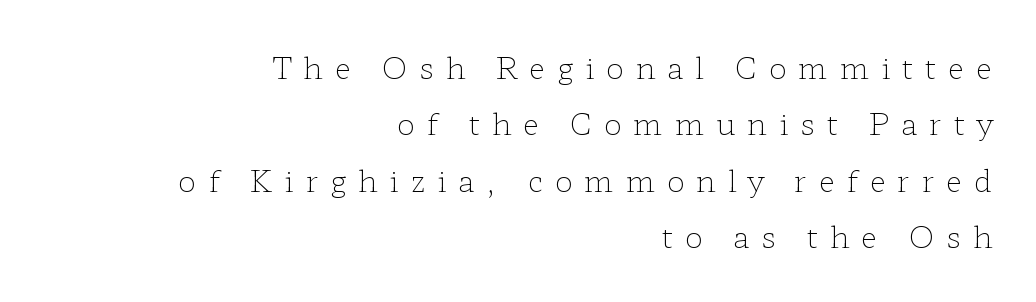
The glyphs in this specimen are seriffed. Every character sits straight up, as roman type does. The specimen omits any rule beneath the text block's lines. Leftover space on each line is placed entirely before the opening word. Short note: letters widely spaced.
